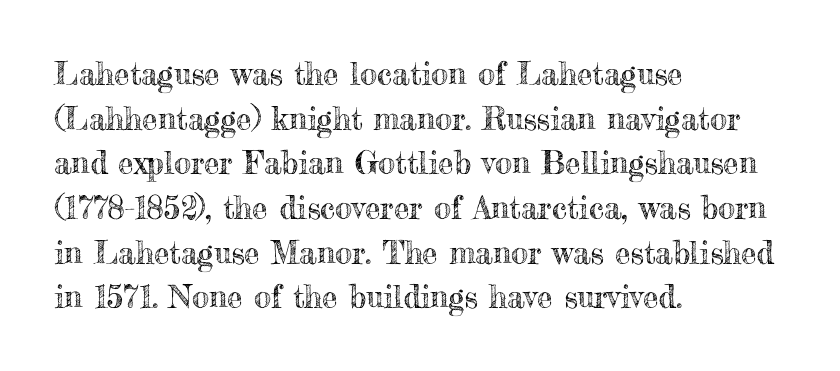
Only glyphs here, with clear space below each row. Layout note: lines flush left. Varying glyph widths throughout — classic text-font behaviour. Honestly, the row spacing looks completely unremarkable.
